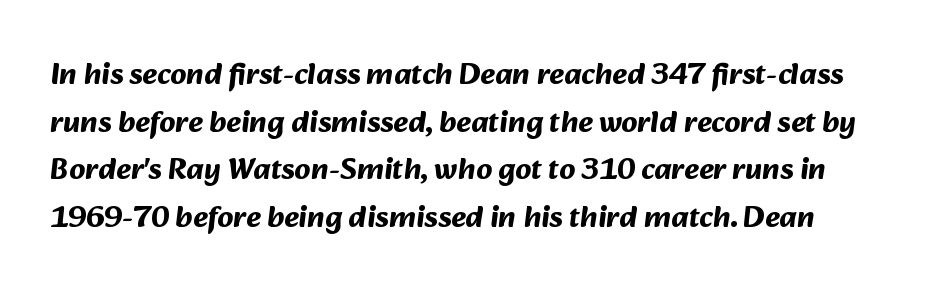
Proportional: the letters do not fall into vertical columns. Has an underline been added? It has not. Plenty of ink on the page — the face is bold. If you measured baseline to baseline, you'd find a middling distance.
